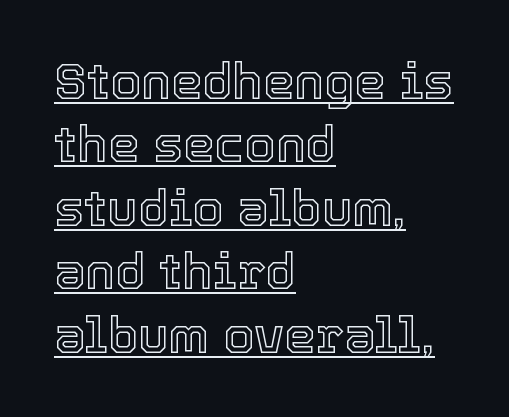
The image shows 50 px text type, upright; set left-aligned, normal line spacing (1.27x), normal letter spacing, underlined; a medium x-height.
